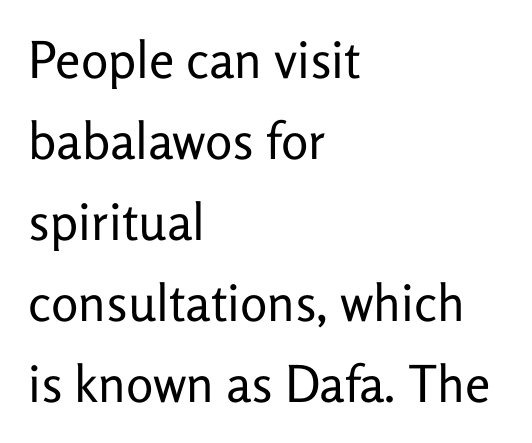
Q: Is the text bold? A: No.
Q: Is the text italic (slanted)? A: No, it is upright.
Q: Is the typeface a serif or a sans-serif typeface? A: Sans-serif.
Q: Is the text underlined? A: No.
Q: How is the paragraph aligned? A: Left-aligned.
Q: Is the spacing between letters normal or unusually wide? A: Normal.
Q: Is the spacing between lines tight, normal or loose? A: Normal.
Q: Width (condensed, normal, or wide)? A: Normal.
Q: Stroke contrast? A: Low.
Q: x-height? A: Medium.
Q: Monospaced? A: No.
